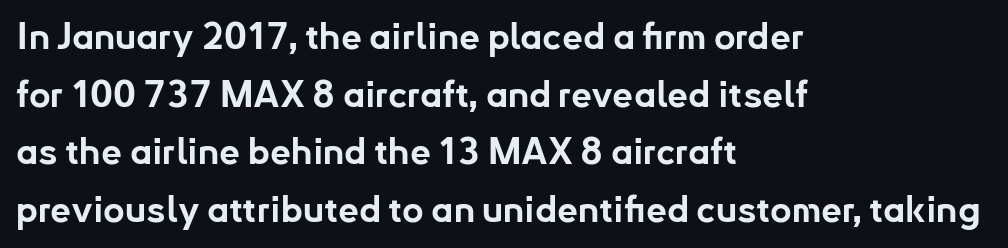
These lines are rendered in a variable-pitch font. Regarding leading, the lines here are spaced in the standard way. All the whitespace from short lines collects on the right. Strong, thick strokes mark this as bold type. These lines are composed in type without serifs.
